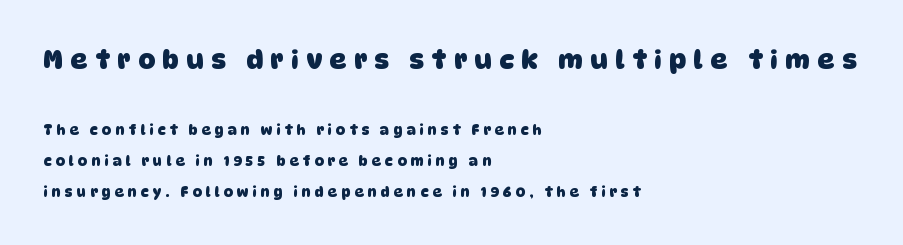
The image shows 26 px bold type; set left-aligned, loose line spacing (2.21x), unusually wide letter spacing (+0.3 em), not underlined; the first (top) block is 1.86x larger.
